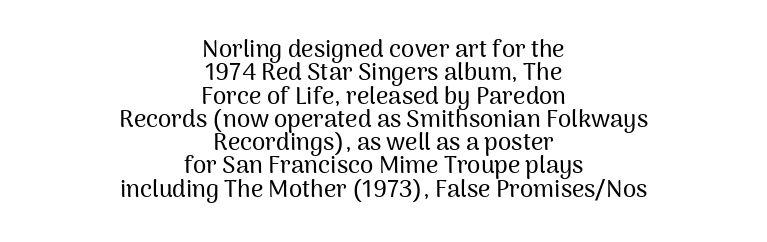
{"italic": "no", "underline": "no", "align": "center", "line_spacing": "tight", "line_spacing_ratio": 0.97, "letter_spacing": "normal", "letter_spacing_em": 0.0, "glyph_px": 24}
